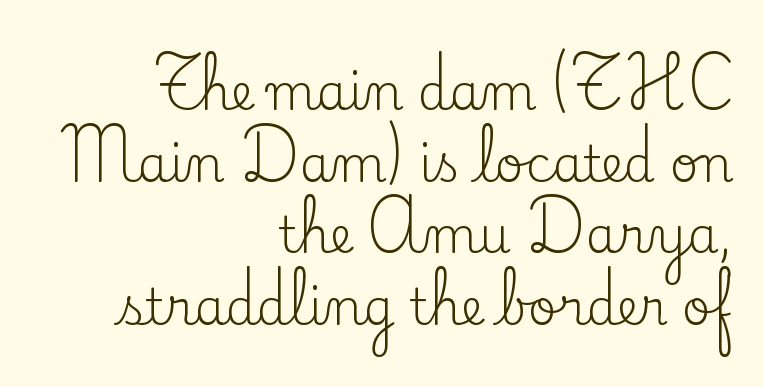
Anything drawn beneath the words? Only blank space. The rendering uses natural spacing where letterforms have individual widths. Interline gaps are of average width in this sample. Short and long lines alike share a common ending point at right. Short note: letters normally spaced. Compared with a typical body face, this is equally light or lighter still.
